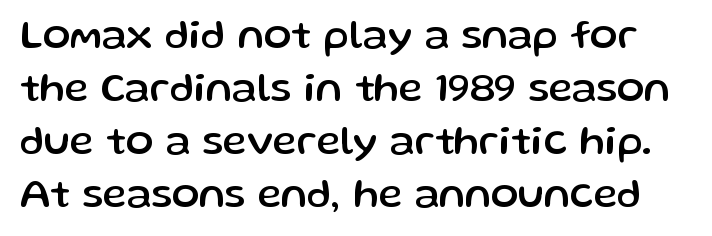
{"serif": "no", "italic": "no", "width": "normal", "stroke_contrast": "low", "x_height": "medium", "monospaced": "no", "underline": "no", "line_spacing": "normal", "line_spacing_ratio": 1.29, "letter_spacing": "normal", "letter_spacing_em": 0.0, "glyph_px": 41}
